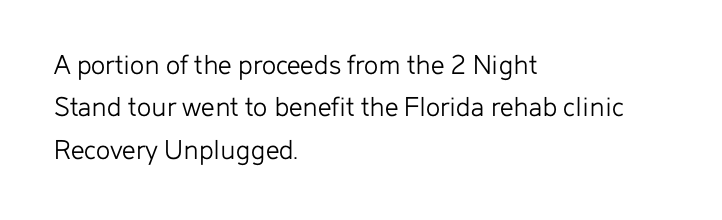
{"serif": "no", "italic": "no", "bold": "no", "weight": "light", "width": "normal", "stroke_contrast": "low", "x_height": "medium", "monospaced": "no", "underline": "no", "align": "left", "line_spacing": "normal", "line_spacing_ratio": 1.41, "letter_spacing": "normal", "letter_spacing_em": 0.0, "glyph_px": 30}
